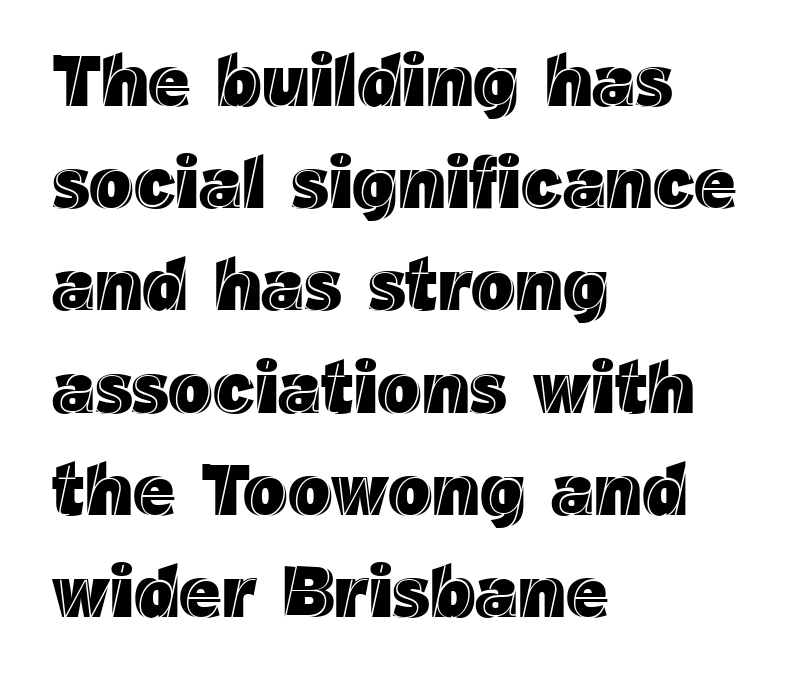
This sample uses an upright cut, with every glyph sitting square on the baseline. The horizontal fit of the characters is conventional and even. A classic flush-left, rag-right setting is used for this passage. Is this a fixed-width face? No — the glyphs have proportional, varying widths. Glance below the letters and you will spot only blank space.
